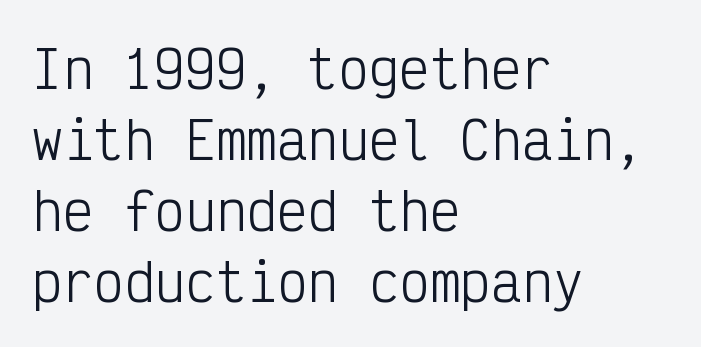
Anything drawn beneath the words? Only blank space. The font family rendered here belongs to the sans-serif group. Leading matches the norm, producing a regular column. No extra ink here — the face is not bold.
